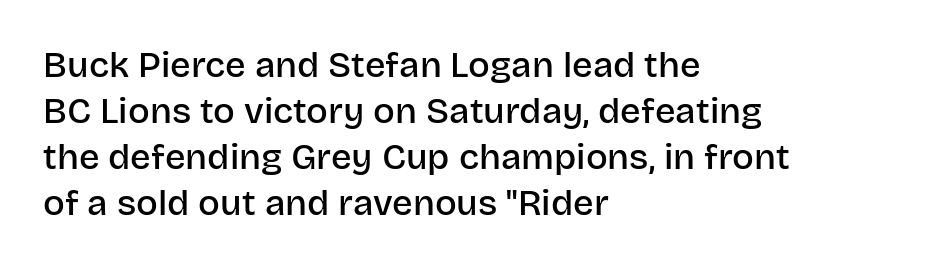
Q: Is the text bold? A: Semi-bold.
Q: Is the text italic (slanted)? A: No, it is upright.
Q: Is the typeface a serif or a sans-serif typeface? A: Sans-serif.
Q: Is the text underlined? A: No.
Q: How is the paragraph aligned? A: Left-aligned.
Q: Is the spacing between letters normal or unusually wide? A: Normal.
Q: Is the spacing between lines tight, normal or loose? A: Normal.
Q: Width (condensed, normal, or wide)? A: Normal.
Q: Stroke contrast? A: Low.
Q: x-height? A: Large.
Q: Monospaced? A: No.
